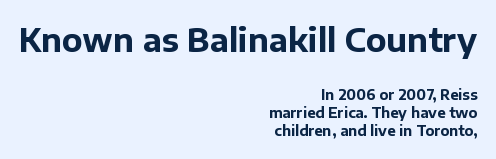
Teacher's note: observe the even right margin — that is flush-right alignment. Spacing between characters is what you'd get straight out of the box. A full-strength bold gives these letters their thick strokes. A student would notice the top passage is typeset larger than what follows. The typography opts for an upright posture over an oblique one. This sample has the flowing, uneven cadence of proportional lettering.
